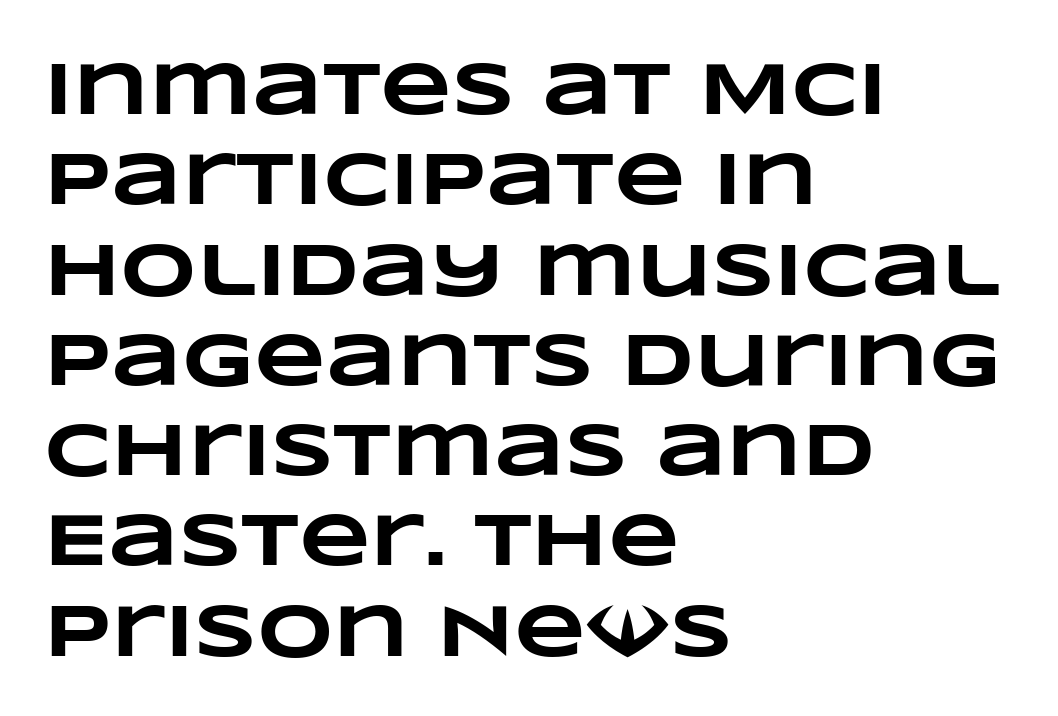
Q: Is the text bold? A: Yes.
Q: Is the text underlined? A: No.
Q: How is the paragraph aligned? A: Left-aligned.
Q: Is the spacing between letters normal or unusually wide? A: Normal.
Q: Width (condensed, normal, or wide)? A: Wide.
Q: Stroke contrast? A: Low.
Q: x-height? A: Large.
Q: Monospaced? A: No.
